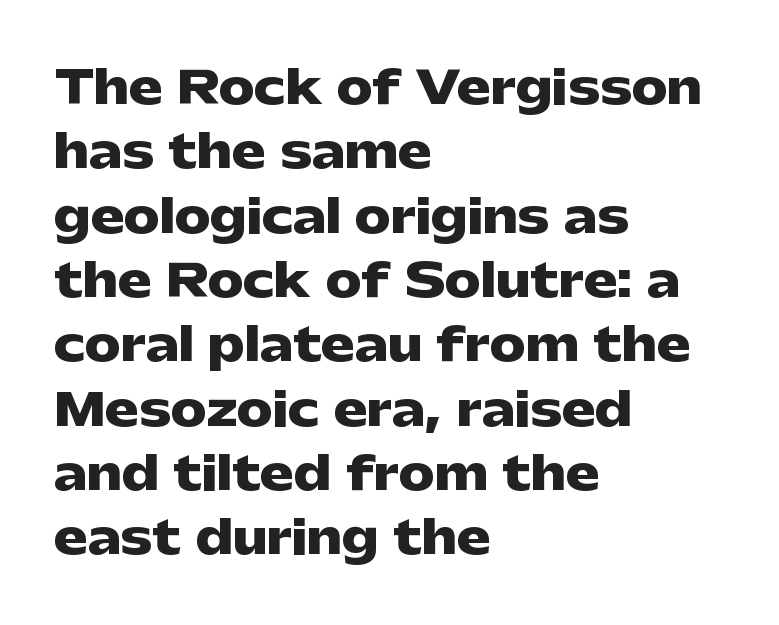
Q: Is the text bold? A: Yes.
Q: Is the text italic (slanted)? A: No, it is upright.
Q: Is the typeface a serif or a sans-serif typeface? A: Sans-serif.
Q: Is the text underlined? A: No.
Q: How is the paragraph aligned? A: Left-aligned.
Q: Is the spacing between letters normal or unusually wide? A: Normal.
Q: Is the spacing between lines tight, normal or loose? A: Normal.
Q: Width (condensed, normal, or wide)? A: Wide.
Q: Stroke contrast? A: Low.
Q: x-height? A: Medium.
Q: Monospaced? A: No.
